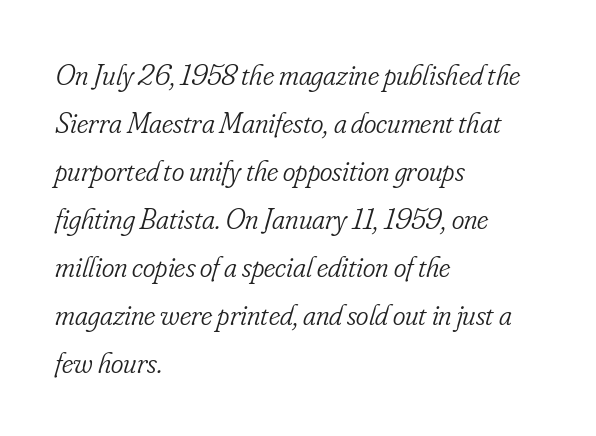
The image shows 30 px light, condensed serif type, italic (leaning right); set left-aligned, normal line spacing (1.6x), normal letter spacing, not underlined; low stroke contrast and a small x-height.
